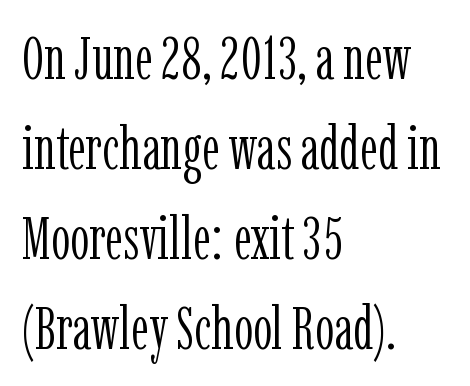
Q: Is the text bold? A: No.
Q: Is the text italic (slanted)? A: No, it is upright.
Q: Is the typeface a serif or a sans-serif typeface? A: Serif.
Q: Is the text underlined? A: No.
Q: How is the paragraph aligned? A: Left-aligned.
Q: Is the spacing between letters normal or unusually wide? A: Normal.
Q: Is the spacing between lines tight, normal or loose? A: Normal.
Q: Width (condensed, normal, or wide)? A: Condensed.
Q: Stroke contrast? A: Low.
Q: x-height? A: Medium.
Q: Monospaced? A: No.
